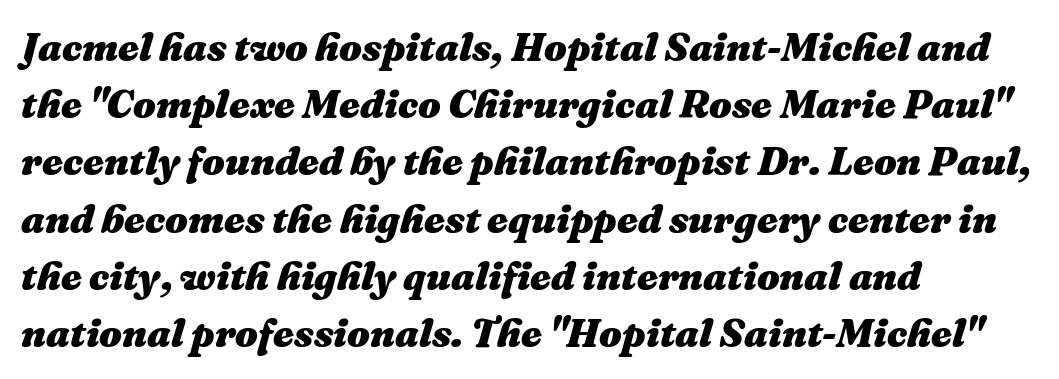
The image shows 40 px heavy type, italic (leaning right); set left-aligned, normal line spacing (1.43x), normal letter spacing, not underlined; medium stroke contrast and a medium x-height.
